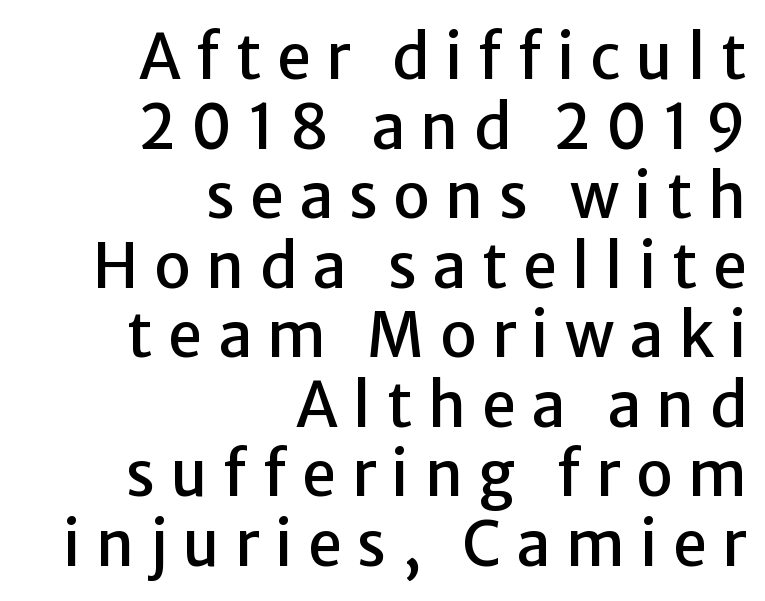
Q: Is the text italic (slanted)? A: No, it is upright.
Q: Is the typeface a serif or a sans-serif typeface? A: Sans-serif.
Q: Is the text underlined? A: No.
Q: How is the paragraph aligned? A: Right-aligned.
Q: Is the spacing between letters normal or unusually wide? A: Unusually wide.
Q: Is the spacing between lines tight, normal or loose? A: Tight.
Q: Width (condensed, normal, or wide)? A: Normal.
Q: Stroke contrast? A: Low.
Q: x-height? A: Medium.
Q: Monospaced? A: No.
